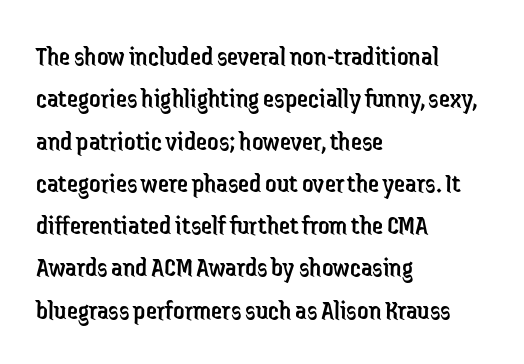
Q: Is the text bold? A: No.
Q: Is the text italic (slanted)? A: No, it is upright.
Q: Is the typeface a serif or a sans-serif typeface? A: Sans-serif.
Q: Is the text underlined? A: No.
Q: How is the paragraph aligned? A: Left-aligned.
Q: Is the spacing between letters normal or unusually wide? A: Normal.
Q: Is the spacing between lines tight, normal or loose? A: Normal.
Q: Width (condensed, normal, or wide)? A: Condensed.
Q: Stroke contrast? A: Low.
Q: x-height? A: Medium.
Q: Monospaced? A: No.
